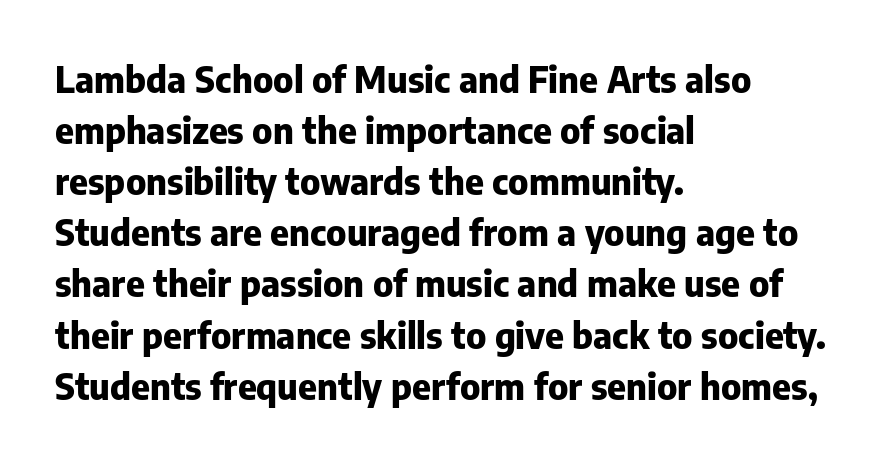
Italic? Not at all — the glyphs are vertical. Is this a fixed-width face? No — the glyphs have proportional, varying widths. The face used here is rendered with its standard letterfit. Descenders are the only things crossing below the line.
